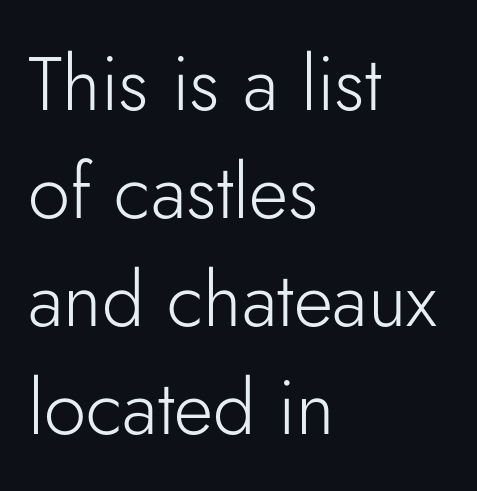
Students, note that the glyphs here touch the page at normal intervals. You could not count columns in this text — the font is proportionally spaced. The space between consecutive lines is moderate. This is sans-serif lettering, the kind often seen on screens and signage. A roman cut, with each character standing at attention.
